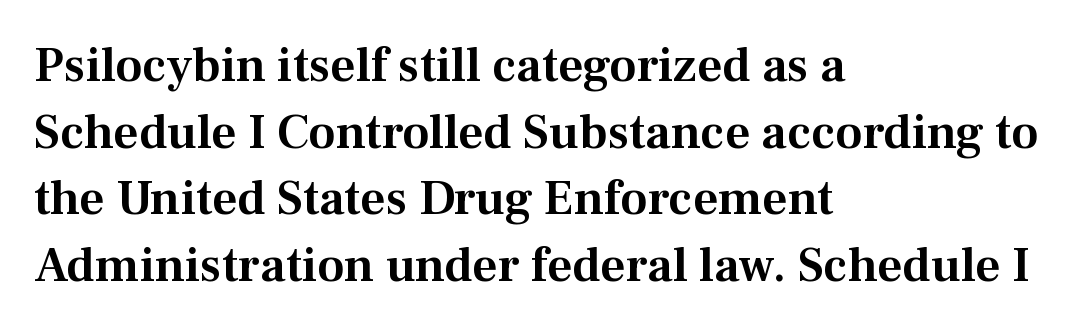
The image shows 49 px serif type, upright; set left-aligned, normal line spacing (1.36x), normal letter spacing, not underlined; medium stroke contrast and a medium x-height.
